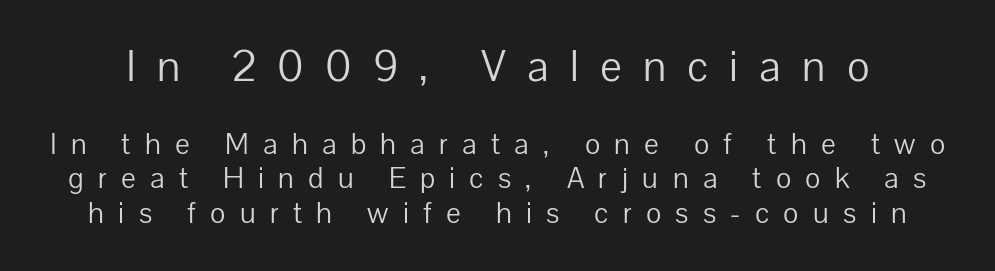
Q: Is the text bold? A: No.
Q: Is the text italic (slanted)? A: No, it is upright.
Q: Is the typeface a serif or a sans-serif typeface? A: Sans-serif.
Q: Is the text underlined? A: No.
Q: Is the spacing between letters normal or unusually wide? A: Unusually wide.
Q: Is the spacing between lines tight, normal or loose? A: Tight.
Q: Which block of text is set in a larger size, the first (top) or the second (bottom)? A: The first (top) one.
Q: Width (condensed, normal, or wide)? A: Normal.
Q: Stroke contrast? A: Low.
Q: x-height? A: Medium.
Q: Monospaced? A: No.
